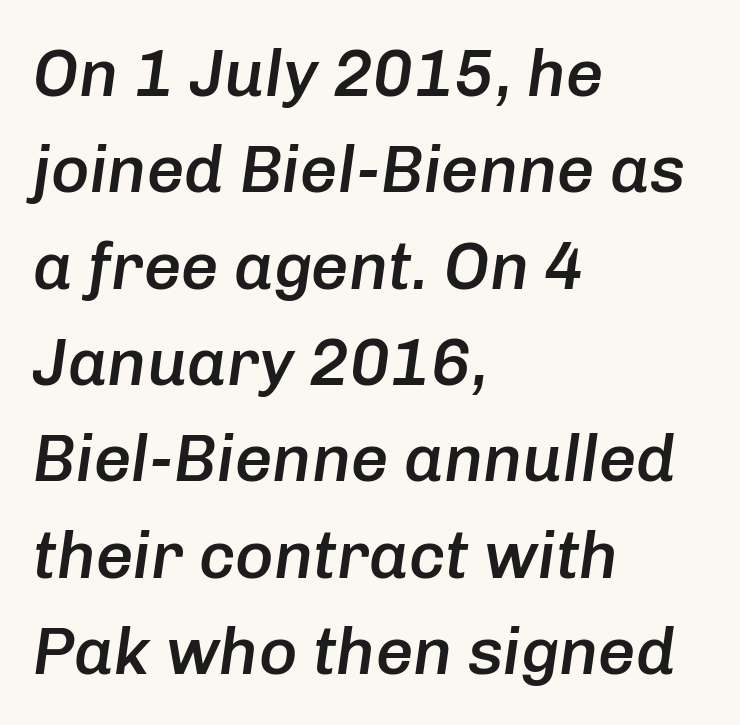
In terms of letterspacing, this is plain default setting. What's the leading like? Ordinary, nothing unusual. Stems and bowls a touch heavier than normal — semibold. Descender tails drop into unmarked territory. Each letter keeps its own natural width here, so spacing adapts to shape. It's the slanting kind of type.
